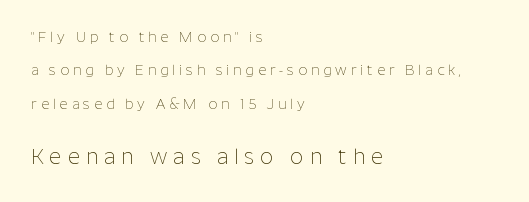
{"italic": "no", "bold": "no", "underline": "no", "align": "left", "line_spacing": "loose", "line_spacing_ratio": 2.39, "letter_spacing": "wide", "letter_spacing_em": 0.28, "larger_block": "second", "size_ratio": 1.5, "glyph_px": 21}
